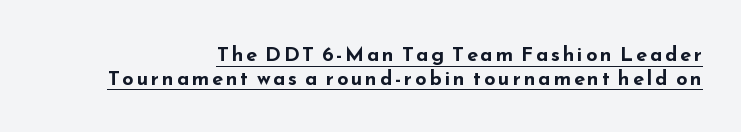
Q: Is the text bold? A: Yes.
Q: Is the text italic (slanted)? A: No, it is upright.
Q: Is the text underlined? A: Yes.
Q: How is the paragraph aligned? A: Right-aligned.
